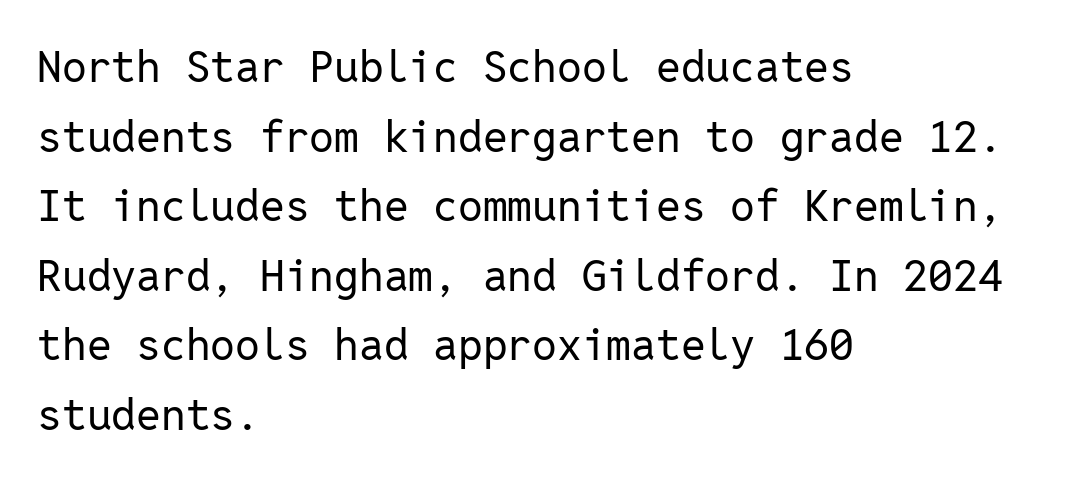
The image shows 44 px regular-weight sans-serif type, upright, monospaced; set left-aligned, normal line spacing (1.58x), normal letter spacing, not underlined; low stroke contrast and a medium x-height.
